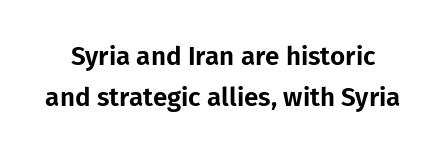
{"italic": "no", "underline": "no", "line_spacing": "normal", "line_spacing_ratio": 1.58, "letter_spacing": "normal", "letter_spacing_em": 0.0, "glyph_px": 26}
